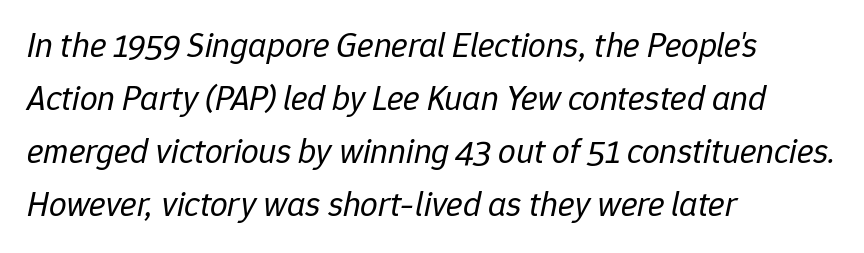
{"italic": "yes", "lean": "right", "slant_degrees": 12, "bold": "no", "weight": "regular", "width": "normal", "stroke_contrast": "low", "x_height": "medium", "monospaced": "no", "underline": "no", "align": "left", "line_spacing": "normal", "line_spacing_ratio": 1.51, "letter_spacing": "normal", "letter_spacing_em": 0.0, "glyph_px": 35}
